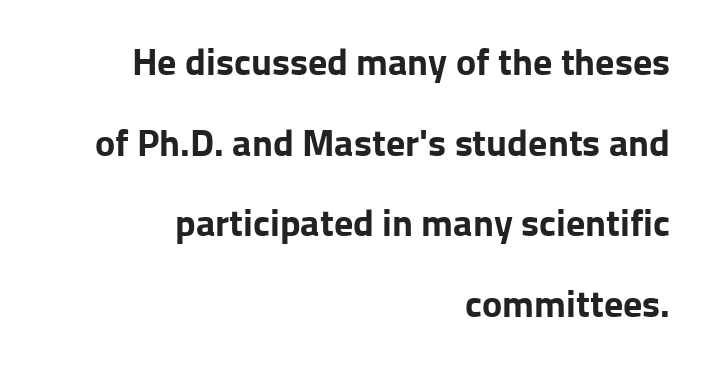
The image shows 38 px bold sans-serif type, upright; set right-aligned, loose line spacing (2.12x), normal letter spacing, not underlined; low stroke contrast and a medium x-height.
